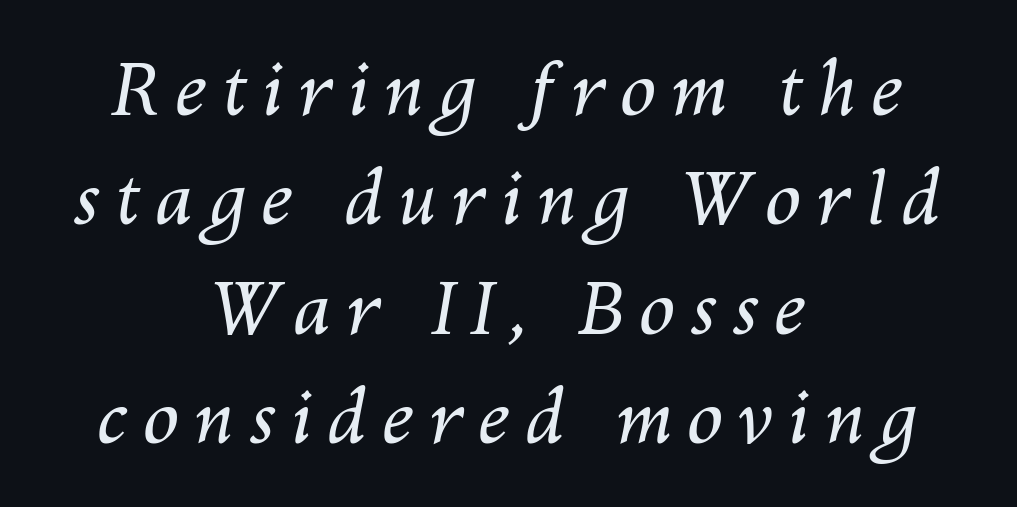
The image shows 73 px regular-weight type, italic (leaning right); set centered, normal line spacing (1.5x), unusually wide letter spacing (+0.2 em), not underlined; medium stroke contrast and a medium x-height.
